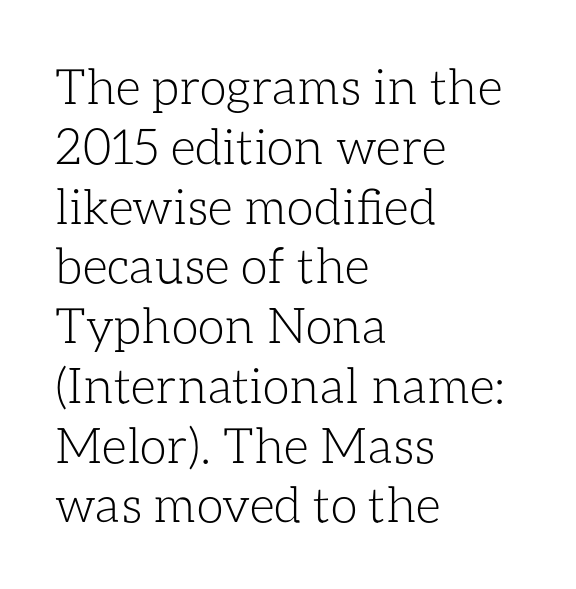
Q: Is the text bold? A: No.
Q: Is the text italic (slanted)? A: No, it is upright.
Q: Is the text underlined? A: No.
Q: How is the paragraph aligned? A: Left-aligned.
Q: Is the spacing between letters normal or unusually wide? A: Normal.
Q: Width (condensed, normal, or wide)? A: Normal.
Q: Stroke contrast? A: Low.
Q: x-height? A: Medium.
Q: Monospaced? A: No.
